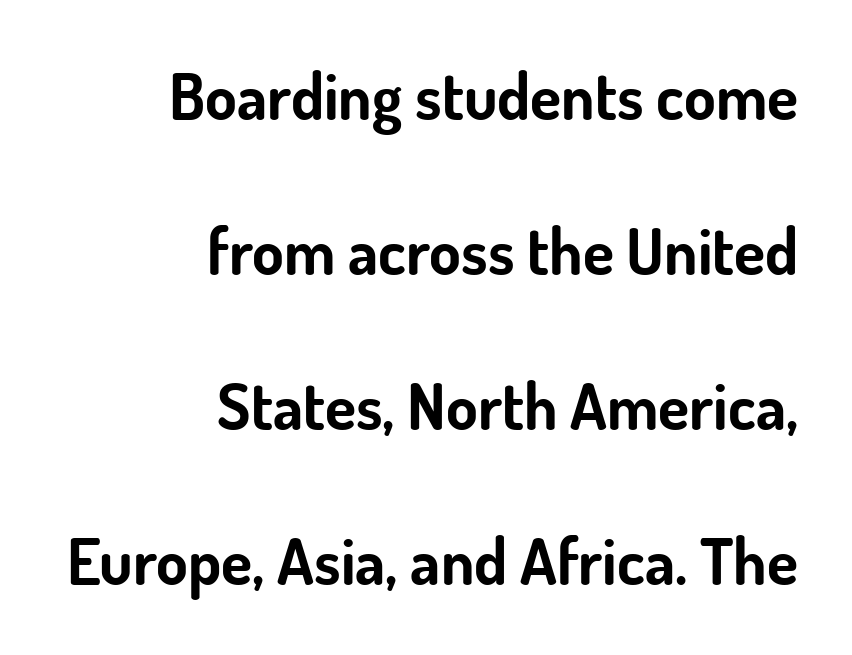
{"serif": "no", "italic": "no", "bold": "yes", "weight": "bold", "width": "normal", "stroke_contrast": "low", "x_height": "small", "monospaced": "no", "underline": "no", "align": "right", "line_spacing": "loose", "line_spacing_ratio": 2.42, "letter_spacing": "normal", "letter_spacing_em": 0.0, "glyph_px": 64}
